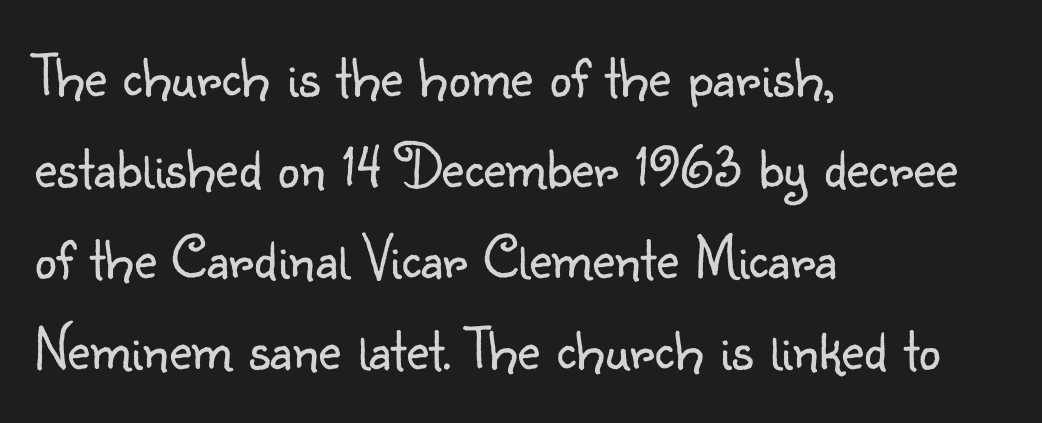
Q: Is the text bold? A: No.
Q: Is the text italic (slanted)? A: No, it is upright.
Q: Is the typeface a serif or a sans-serif typeface? A: Sans-serif.
Q: Is the text underlined? A: No.
Q: How is the paragraph aligned? A: Left-aligned.
Q: Is the spacing between letters normal or unusually wide? A: Normal.
Q: Is the spacing between lines tight, normal or loose? A: Normal.
Q: Width (condensed, normal, or wide)? A: Normal.
Q: Stroke contrast? A: Low.
Q: x-height? A: Small.
Q: Monospaced? A: No.
